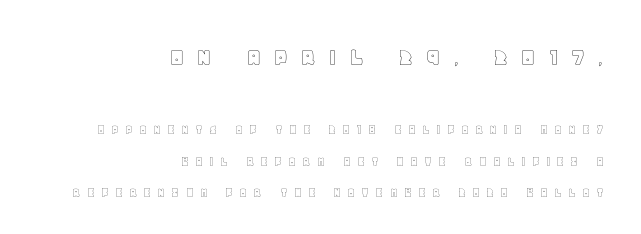
{"italic": "no", "underline": "no", "align": "right", "line_spacing": "loose", "line_spacing_ratio": 2.25, "letter_spacing": "wide", "letter_spacing_em": 0.43, "larger_block": "first", "size_ratio": 1.93, "glyph_px": 27}
